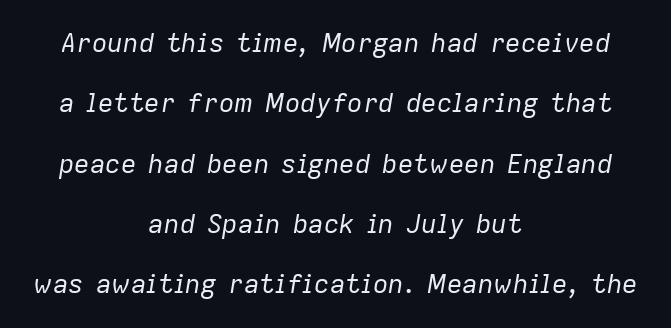
The image shows 26 px text type, italic (leaning right); set centered, loose line spacing (2.32x), normal letter spacing, not underlined.
